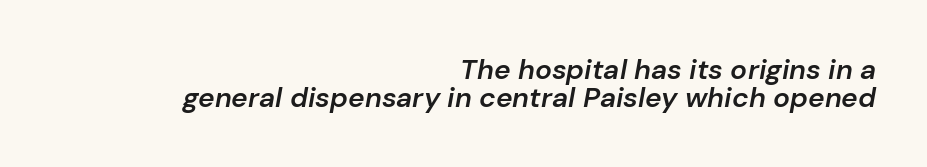
{"italic": "yes", "lean": "right", "slant_degrees": 10, "bold": "semi", "weight": "semibold", "width": "normal", "stroke_contrast": "low", "x_height": "medium", "monospaced": "no", "underline": "no", "align": "right", "line_spacing": "tight", "line_spacing_ratio": 0.99, "letter_spacing": "normal", "letter_spacing_em": 0.0, "glyph_px": 28}
